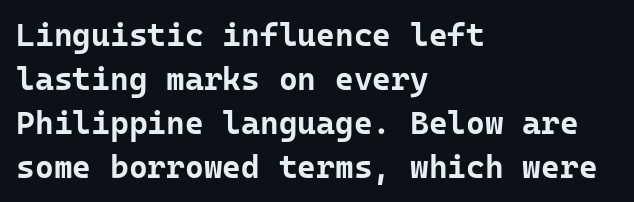
Note the uniform advance width — an 'i' takes as much space as an 'm'. These lines carry a lot of weight — the face is fully bold. Quick note: underline off. The ragged edge is on the right, which tells us the setting is flush left. Letter spacing: default.
